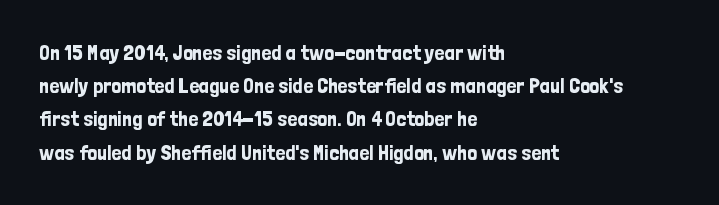
These lines keep a tight, regular rhythm from letter to letter. Vertical spacing — default. No word sits above an underline. The setting favours the left margin, as ordinary paragraphs usually do. The font's upright variant was chosen for this text.
